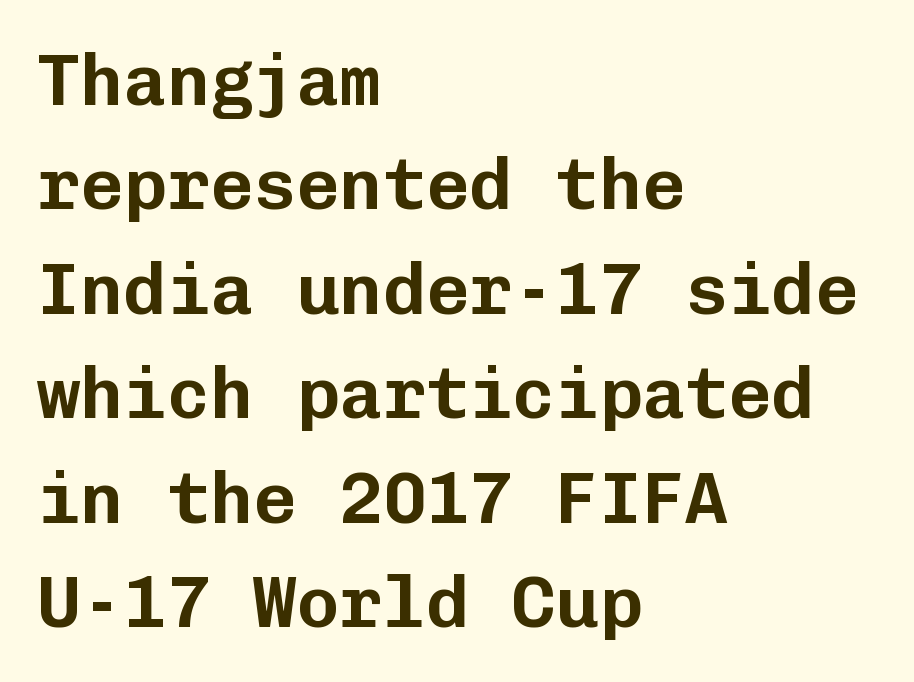
The image shows 72 px sans-serif type, upright, monospaced; set left-aligned, normal line spacing (1.45x), normal letter spacing, not underlined; low stroke contrast and a medium x-height.
